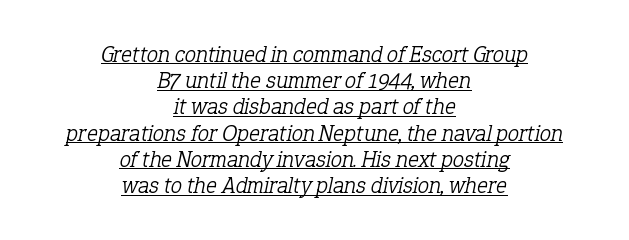
The image shows 23 px text type, italic (leaning right); set centered, tight line spacing (1.14x), normal letter spacing, underlined.
